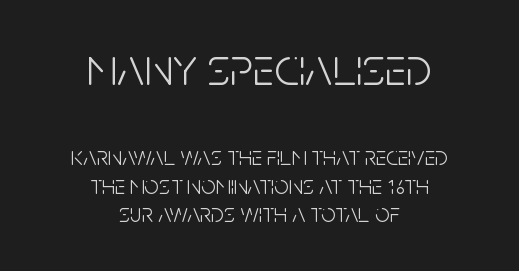
Each row of text sits above clean, open space. Unlike a traditional serif, this face leaves its strokes unadorned. Each word holds together tightly as a unit, with standard inter-letter gaps. This layout puts the oversized block above and the modest block below. Is the stroke heavy? The answer is a plain regular-or-lighter. The rendering uses natural spacing where letterforms have individual widths.
